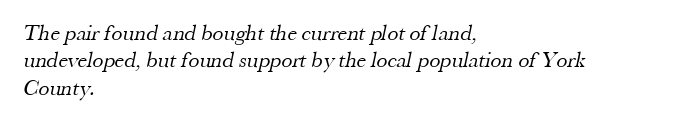
{"bold": "no", "underline": "no", "align": "left", "line_spacing": "normal", "line_spacing_ratio": 1.25, "letter_spacing": "normal", "letter_spacing_em": 0.0, "glyph_px": 22}
